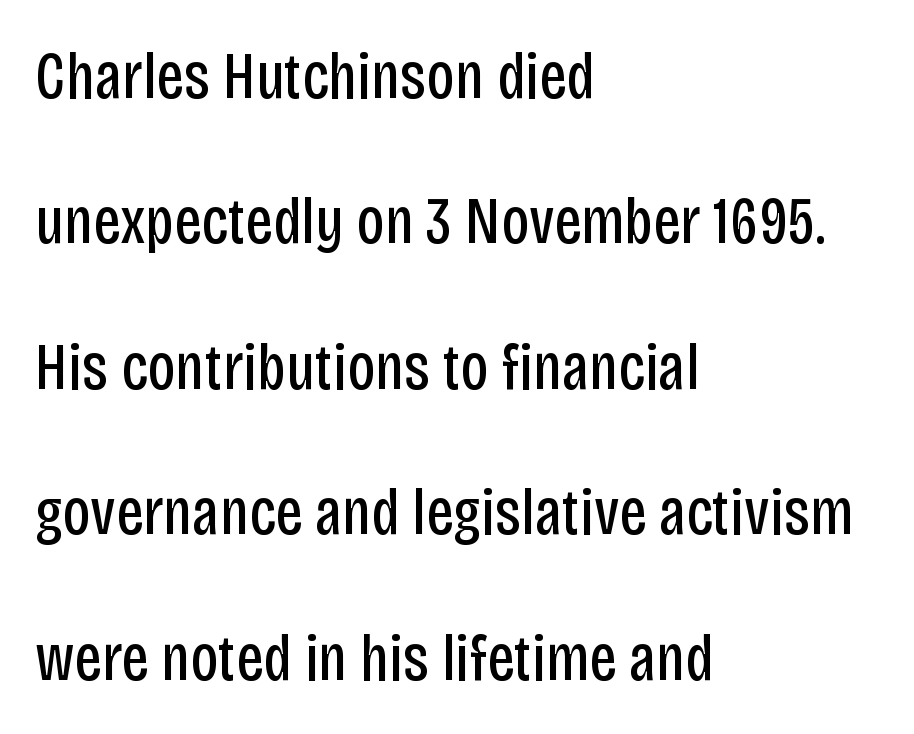
{"serif": "no", "italic": "no", "bold": "no", "weight": "regular", "width": "condensed", "stroke_contrast": "low", "x_height": "large", "monospaced": "no", "underline": "no", "align": "left", "line_spacing": "loose", "line_spacing_ratio": 2.17, "letter_spacing": "normal", "letter_spacing_em": 0.0, "glyph_px": 67}
